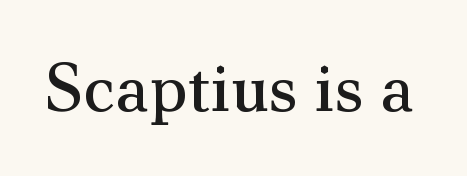
Q: Is the text bold? A: No.
Q: Is the text italic (slanted)? A: No, it is upright.
Q: Is the typeface a serif or a sans-serif typeface? A: Serif.
Q: Is the text underlined? A: No.
Q: Is the spacing between letters normal or unusually wide? A: Normal.
Q: Width (condensed, normal, or wide)? A: Normal.
Q: Stroke contrast? A: Medium.
Q: x-height? A: Small.
Q: Monospaced? A: No.
